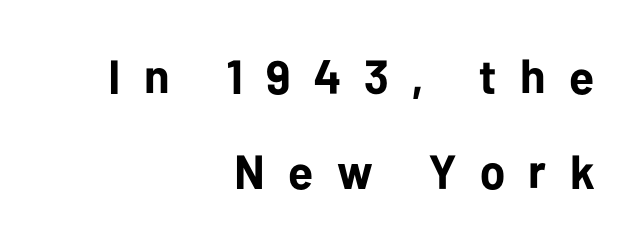
The image shows 48 px bold sans-serif type, upright; set right-aligned, loose line spacing (1.98x), unusually wide letter spacing (+0.49 em), not underlined; low stroke contrast and a medium x-height.
